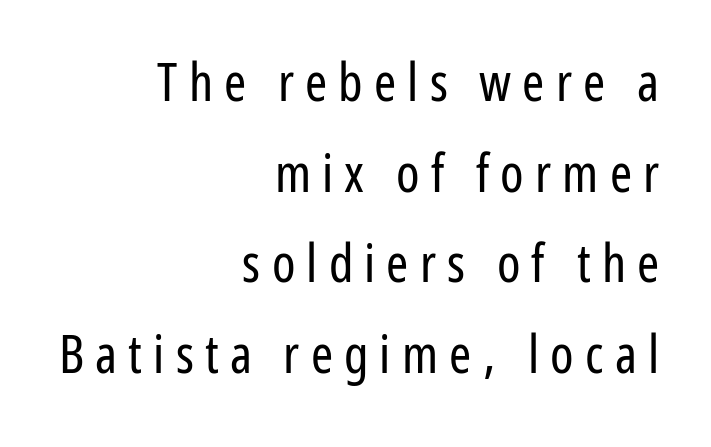
The image shows 53 px regular-weight, condensed sans-serif type, upright; set right-aligned, line spacing 1.71x, unusually wide letter spacing (+0.21 em), not underlined; low stroke contrast and a medium x-height.
